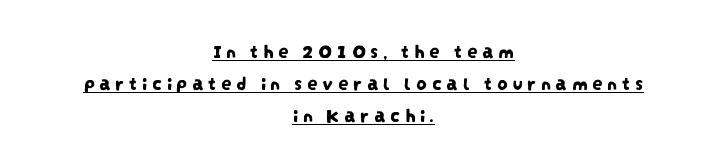
Q: Is the text underlined? A: Yes.
Q: How is the paragraph aligned? A: Centered.
Q: Is the spacing between letters normal or unusually wide? A: Unusually wide.
Q: Is the spacing between lines tight, normal or loose? A: Normal.
